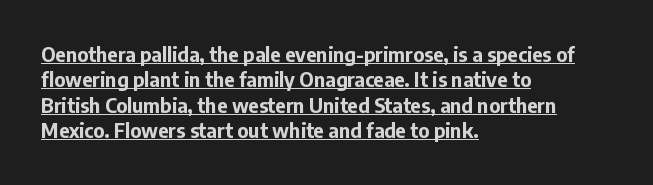
Q: Is the text bold? A: Yes.
Q: Is the text italic (slanted)? A: No, it is upright.
Q: Is the text underlined? A: Yes.
Q: How is the paragraph aligned? A: Left-aligned.
Q: Is the spacing between letters normal or unusually wide? A: Normal.
Q: Is the spacing between lines tight, normal or loose? A: Normal.
